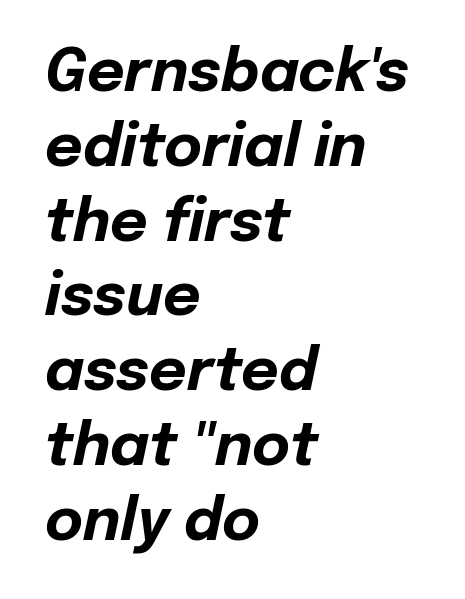
{"italic": "yes", "lean": "right", "slant_degrees": 12, "bold": "yes", "weight": "bold", "width": "normal", "stroke_contrast": "low", "x_height": "medium", "monospaced": "no", "underline": "no", "align": "left", "line_spacing": "normal", "line_spacing_ratio": 1.29, "letter_spacing": "normal", "letter_spacing_em": 0.0, "glyph_px": 58}
